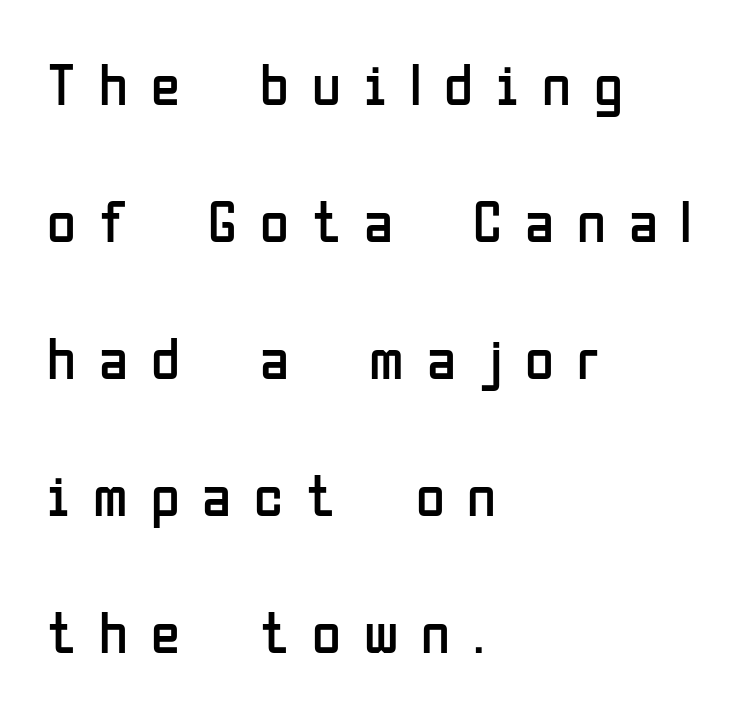
Each new line begins a long way beneath the previous one. The type is letterspaced generously, with wide tracking. The font family rendered here belongs to the sans-serif group. Words float on clear page, feet unadorned.
